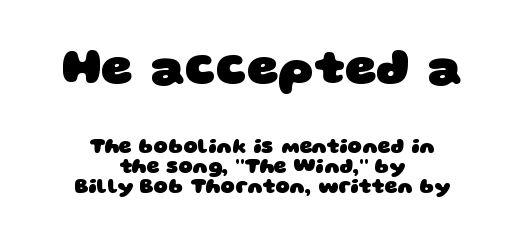
Q: Is the text bold? A: Yes.
Q: Is the typeface a serif or a sans-serif typeface? A: Sans-serif.
Q: Is the text underlined? A: No.
Q: How is the paragraph aligned? A: Centered.
Q: Is the spacing between letters normal or unusually wide? A: Normal.
Q: Is the spacing between lines tight, normal or loose? A: Tight.
Q: Which block of text is set in a larger size, the first (top) or the second (bottom)? A: The first (top) one.
Q: Width (condensed, normal, or wide)? A: Wide.
Q: Stroke contrast? A: Low.
Q: x-height? A: Large.
Q: Monospaced? A: No.
